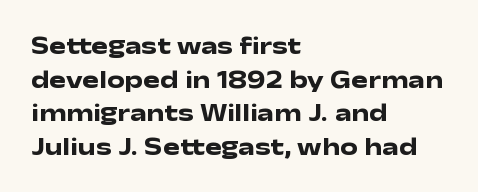
Students, note that the glyphs here touch the page at normal intervals. Chunky letters — that's bold for sure. Descenders are the only things crossing below the line. Notice how the passage keeps a crisp vertical edge on the left only.
